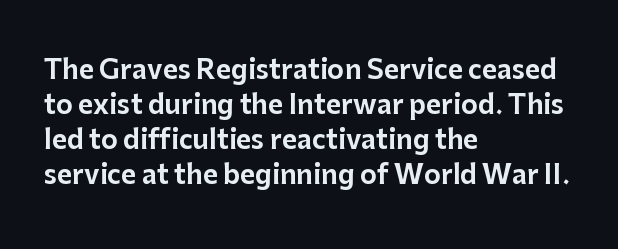
{"italic": "no", "underline": "no", "align": "left", "line_spacing": "normal", "line_spacing_ratio": 1.34, "letter_spacing": "normal", "letter_spacing_em": 0.0, "glyph_px": 26}
